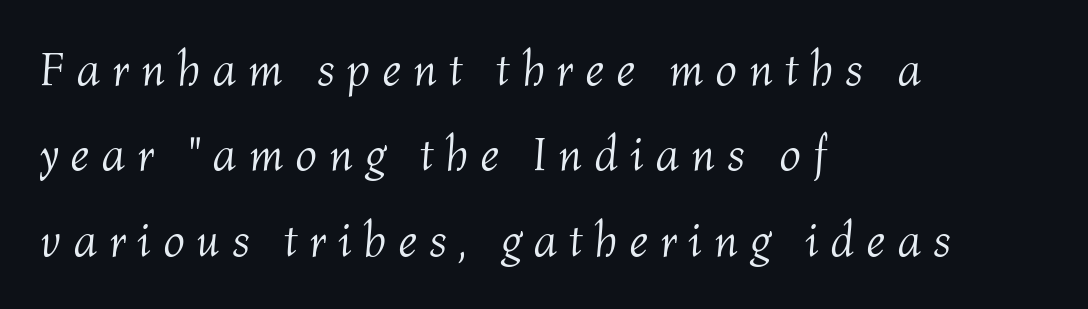
{"italic": "yes", "lean": "right", "slant_degrees": 4, "bold": "no", "weight": "light", "width": "normal", "stroke_contrast": "medium", "x_height": "medium", "monospaced": "no", "underline": "no", "align": "left", "line_spacing_ratio": 1.78, "letter_spacing": "wide", "letter_spacing_em": 0.24, "glyph_px": 48}
